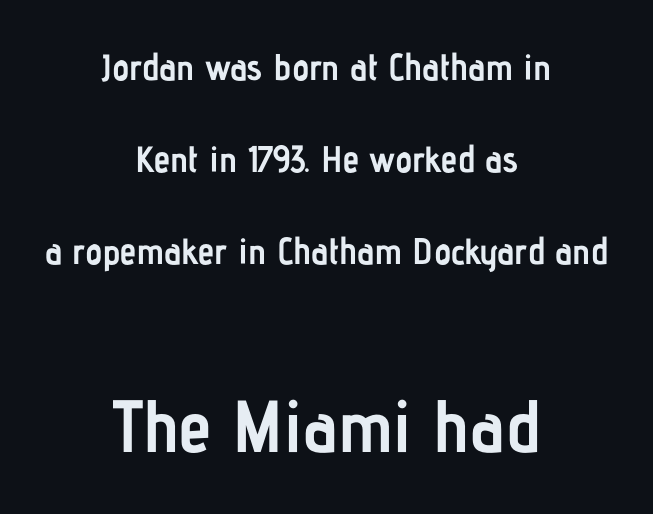
{"serif": "no", "italic": "no", "bold": "yes", "weight": "semibold", "width": "condensed", "stroke_contrast": "low", "x_height": "medium", "monospaced": "no", "underline": "no", "align": "center", "line_spacing": "loose", "line_spacing_ratio": 2.49, "letter_spacing": "normal", "letter_spacing_em": 0.0, "larger_block": "second", "size_ratio": 2.0, "glyph_px": 74}
